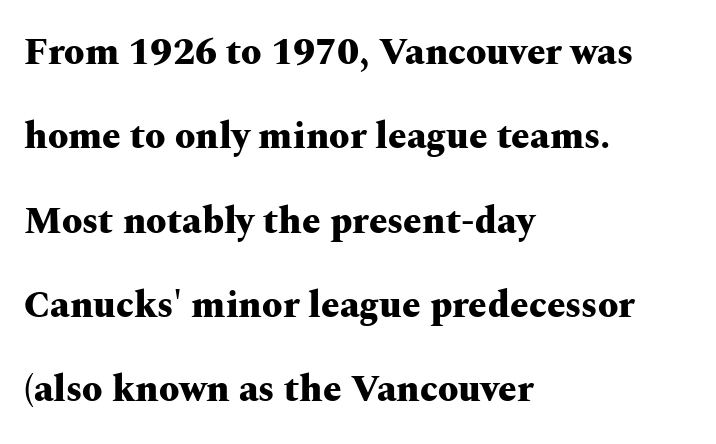
Little horizontal feet cap the strokes, marking this as serif type. The rendering uses natural spacing where letterforms have individual widths. The lettering stays uniformly vertical, giving the passage a roman look. A classic flush-left, rag-right setting is used for this passage. If you measured baseline to baseline, you'd find a long distance. Nothing unusual about the tracking: characters are spaced as the font intends.
